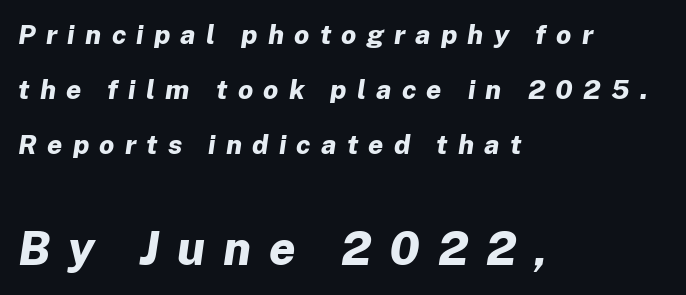
Q: Is the text bold? A: Yes.
Q: Is the text italic (slanted)? A: Yes, it leans right by about 8 degrees.
Q: Is the text underlined? A: No.
Q: How is the paragraph aligned? A: Left-aligned.
Q: Is the spacing between letters normal or unusually wide? A: Unusually wide.
Q: Is the spacing between lines tight, normal or loose? A: Loose.
Q: Which block of text is set in a larger size, the first (top) or the second (bottom)? A: The second (bottom) one.
Q: Width (condensed, normal, or wide)? A: Normal.
Q: Stroke contrast? A: Low.
Q: x-height? A: Medium.
Q: Monospaced? A: No.
